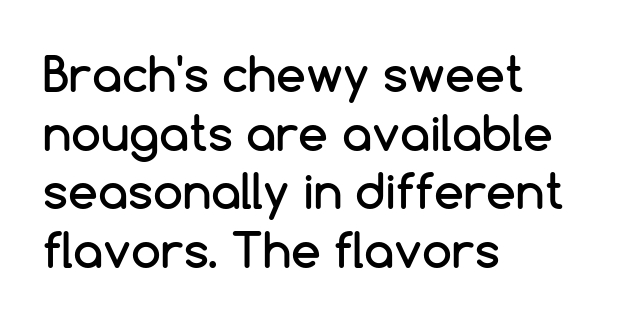
The image shows 48 px sans-serif type, upright; set left-aligned, line spacing 1.22x, normal letter spacing, not underlined; low stroke contrast and a medium x-height.
